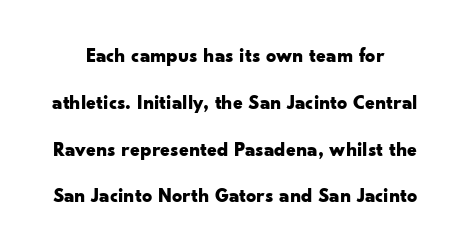
{"italic": "no", "bold": "yes", "underline": "no", "line_spacing": "loose", "line_spacing_ratio": 2.34, "letter_spacing": "normal", "letter_spacing_em": 0.0, "glyph_px": 20}
